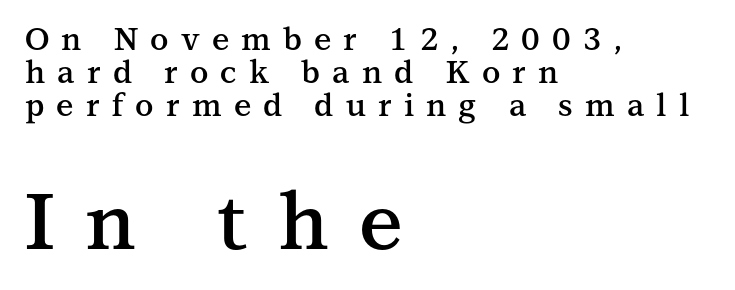
The image shows 78 px semibold serif type, upright; set left-aligned, tight line spacing (1.06x), unusually wide letter spacing (+0.39 em), not underlined; the second (bottom) block is 2.52x larger; medium stroke contrast and a medium x-height.
